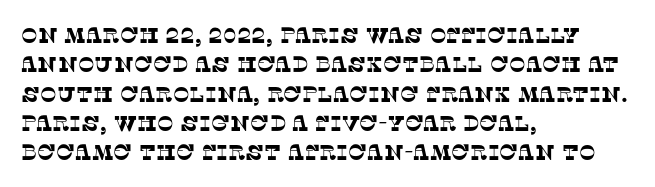
The type is set solid horizontally, with unmodified tracking. The lines in this sample share a left origin and differ only in where they stop. Baseline-to-baseline distance is the conventional proportion of letter height. Type without underlining.
